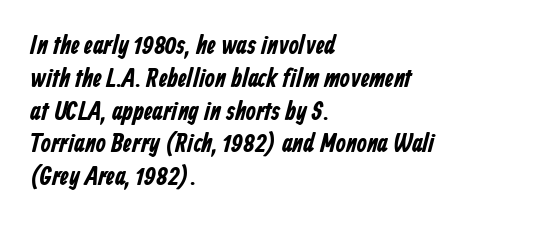
Regarding leading, the lines here are spaced in the standard way. The letterforms sit shoulder to shoulder at normal distance. Plenty of ink on the page — the face is bold. The ragged edge is on the right, which tells us the setting is flush left. The baseline area is clear.
